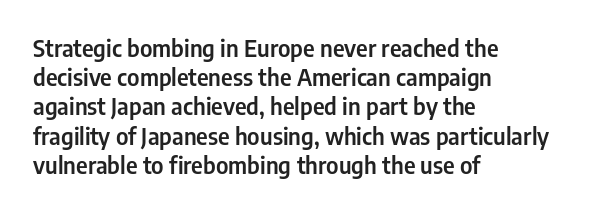
The image shows 23 px text type, upright; set left-aligned, normal line spacing (1.27x), normal letter spacing, not underlined.
